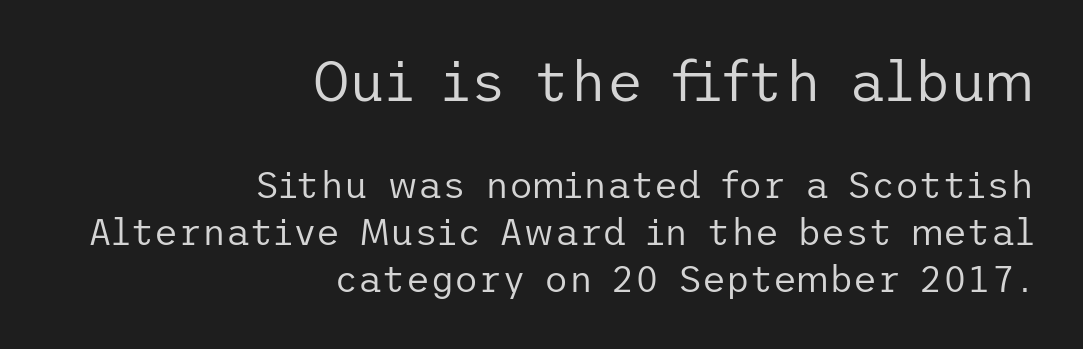
{"serif": "no", "italic": "no", "bold": "no", "weight": "regular", "width": "normal", "stroke_contrast": "low", "x_height": "medium", "underline": "no", "align": "right", "line_spacing": "normal", "line_spacing_ratio": 1.26, "letter_spacing": "normal", "letter_spacing_em": 0.0, "larger_block": "first", "size_ratio": 1.51, "glyph_px": 56}
